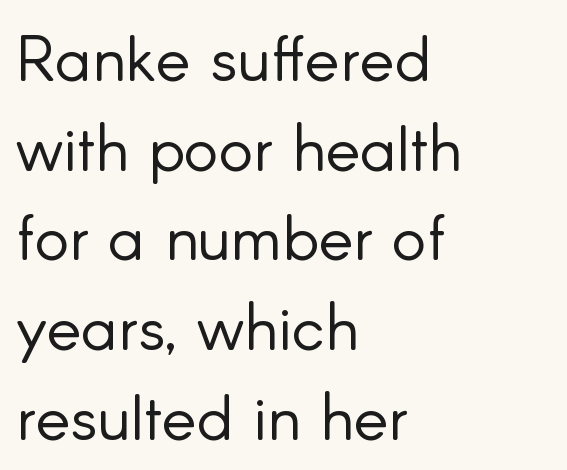
Q: Is the text bold? A: No.
Q: Is the text italic (slanted)? A: No, it is upright.
Q: Is the typeface a serif or a sans-serif typeface? A: Sans-serif.
Q: Is the text underlined? A: No.
Q: How is the paragraph aligned? A: Left-aligned.
Q: Is the spacing between letters normal or unusually wide? A: Normal.
Q: Is the spacing between lines tight, normal or loose? A: Normal.
Q: Width (condensed, normal, or wide)? A: Normal.
Q: Stroke contrast? A: Low.
Q: x-height? A: Small.
Q: Monospaced? A: No.
